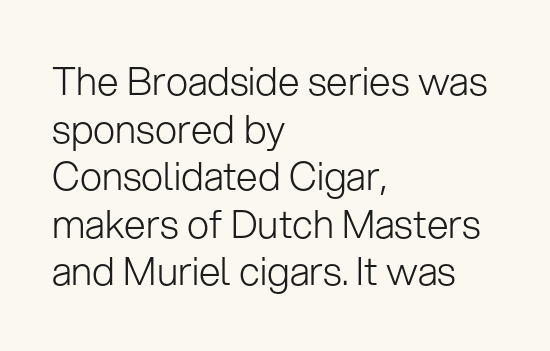
One-word summary of the alignment: left. The rendering uses natural spacing where letterforms have individual widths. Each word holds together tightly as a unit, with standard inter-letter gaps. The space directly below the letters is spotless. When letters stand straight like this, we call the style roman or upright.
